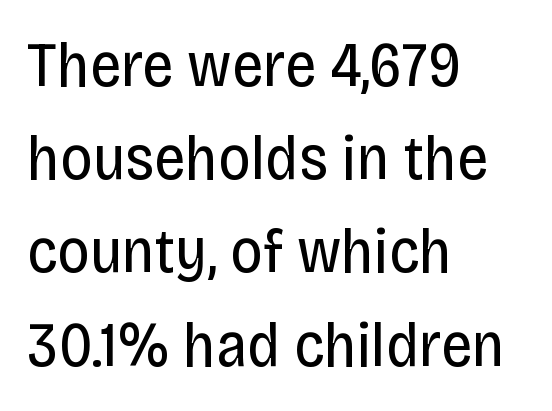
The image shows 63 px regular-weight, condensed sans-serif type, upright; set left-aligned, normal line spacing (1.48x), normal letter spacing, not underlined; low stroke contrast and a large x-height.
